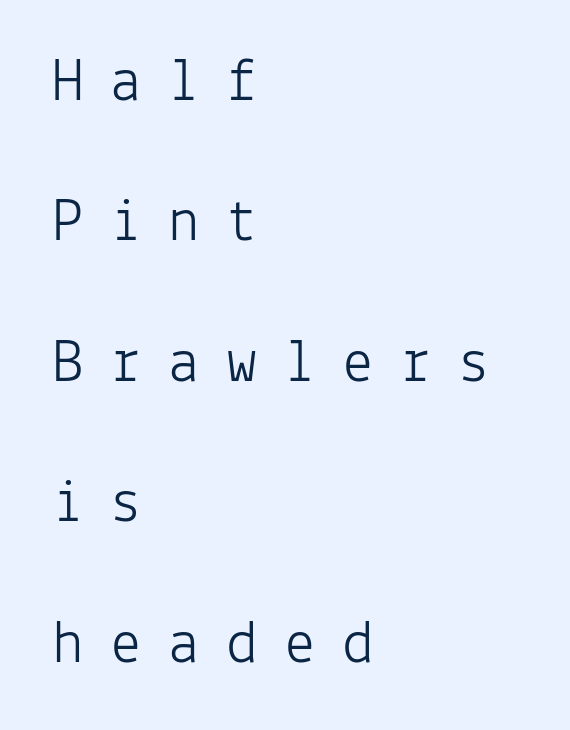
Here the glyphs are tracked loosely, breaking word shapes into spaced letters. The block of text is sparse from top to bottom, with ample space between rows. Upright lettering throughout. Stems here are at most as thick as an everyday book face. Is this a fixed-width face? Yes — each glyph sits in an identical cell.
